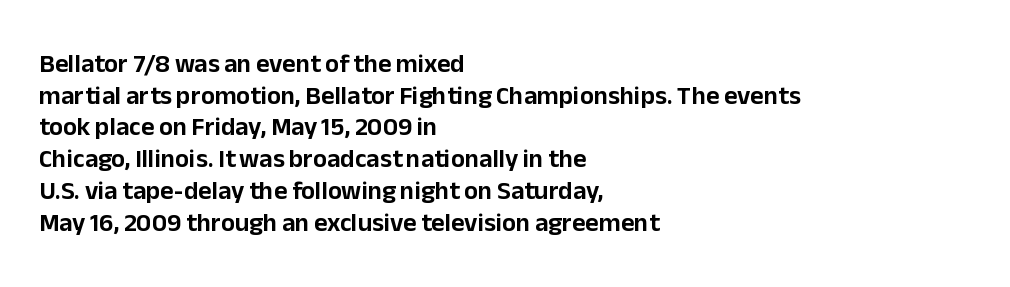
Q: Is the text italic (slanted)? A: No, it is upright.
Q: Is the text underlined? A: No.
Q: How is the paragraph aligned? A: Left-aligned.
Q: Is the spacing between letters normal or unusually wide? A: Normal.
